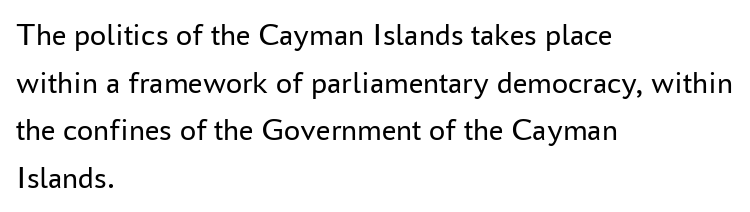
The image shows 32 px regular-weight sans-serif type, upright; set left-aligned, normal line spacing (1.49x), normal letter spacing, not underlined; low stroke contrast and a medium x-height.
